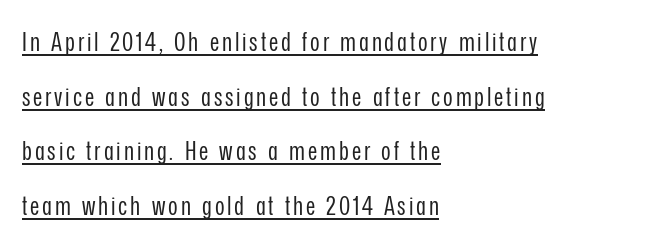
Q: Is the text bold? A: No.
Q: Is the text italic (slanted)? A: No, it is upright.
Q: Is the text underlined? A: Yes.
Q: How is the paragraph aligned? A: Left-aligned.
Q: Is the spacing between lines tight, normal or loose? A: Loose.
